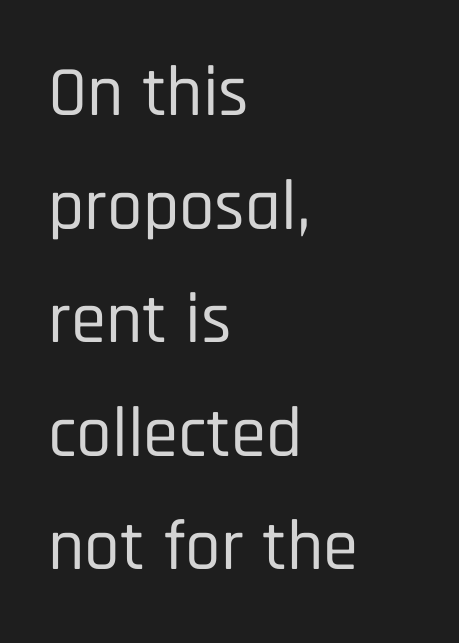
This sample is left-justified, so line endings fall wherever the words run out. One glance says typical: line gaps are just what's usual. A typesetter would call this proportional, since set widths differ per character. The string is rendered with underlining switched off. No extra tracking has been applied to these lines.
